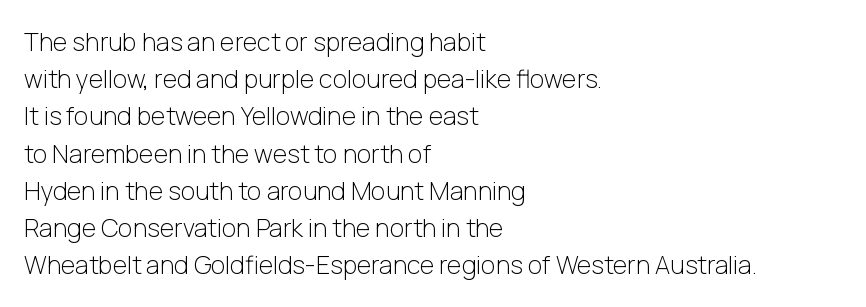
{"italic": "no", "bold": "no", "underline": "no", "align": "left", "line_spacing": "normal", "line_spacing_ratio": 1.49, "letter_spacing": "normal", "letter_spacing_em": 0.0, "glyph_px": 25}
